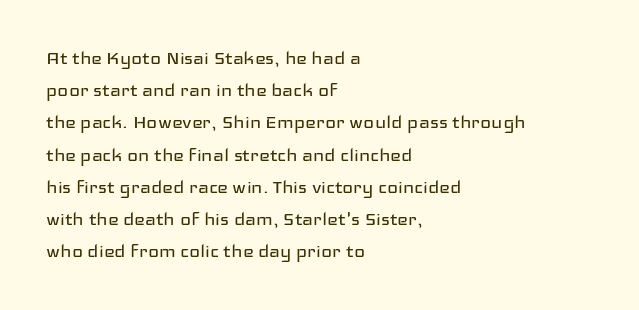
{"italic": "no", "bold": "no", "underline": "no", "align": "left", "line_spacing": "normal", "line_spacing_ratio": 1.4, "letter_spacing": "normal", "letter_spacing_em": 0.0, "glyph_px": 23}
